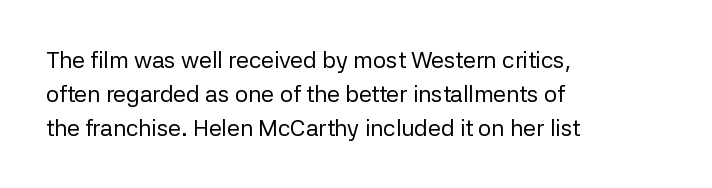
{"italic": "no", "bold": "no", "underline": "no", "align": "left", "line_spacing": "normal", "line_spacing_ratio": 1.47, "letter_spacing": "normal", "letter_spacing_em": 0.0, "glyph_px": 23}
